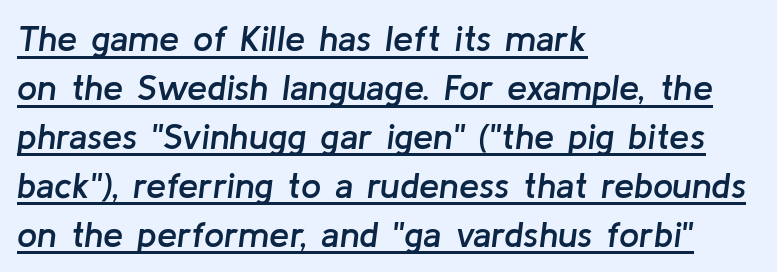
Q: Is the text bold? A: Semi-bold.
Q: Is the text italic (slanted)? A: Yes, it leans right by about 8 degrees.
Q: Is the text underlined? A: Yes.
Q: How is the paragraph aligned? A: Left-aligned.
Q: Is the spacing between letters normal or unusually wide? A: Normal.
Q: Is the spacing between lines tight, normal or loose? A: Normal.
Q: Width (condensed, normal, or wide)? A: Normal.
Q: Stroke contrast? A: Low.
Q: x-height? A: Medium.
Q: Monospaced? A: No.
